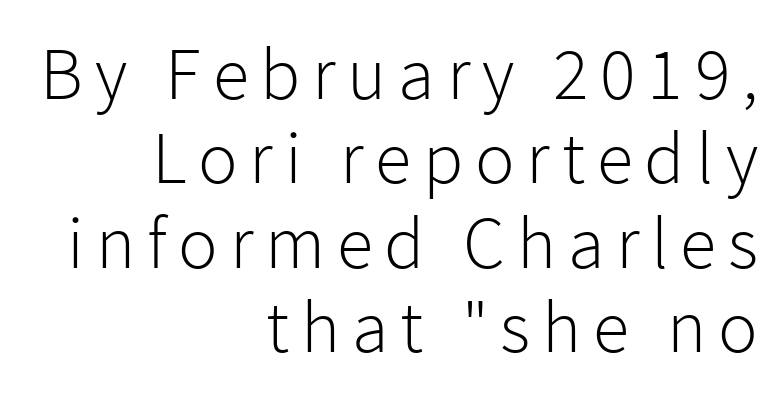
The image shows 74 px light sans-serif type, upright; set right-aligned, tight line spacing (1.14x), not underlined; low stroke contrast and a medium x-height.
